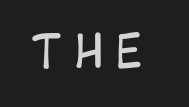
{"serif": "no", "italic": "no", "bold": "no", "weight": "regular", "width": "condensed", "stroke_contrast": "low", "x_height": "large", "monospaced": "no", "underline": "no", "letter_spacing": "wide", "letter_spacing_em": 0.29, "glyph_px": 44}
